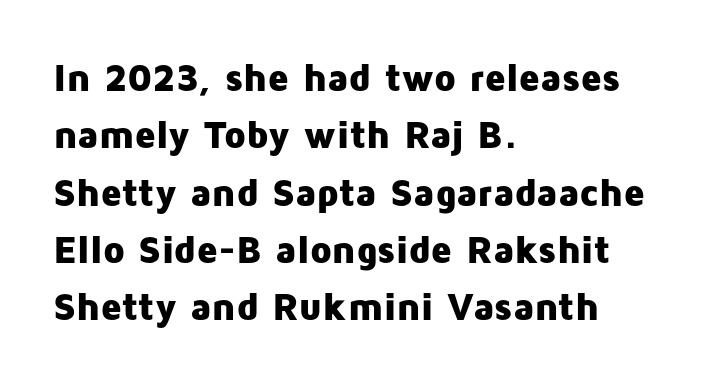
Q: Is the text bold? A: Yes.
Q: Is the text italic (slanted)? A: No, it is upright.
Q: Is the typeface a serif or a sans-serif typeface? A: Sans-serif.
Q: Is the text underlined? A: No.
Q: How is the paragraph aligned? A: Left-aligned.
Q: Is the spacing between letters normal or unusually wide? A: Normal.
Q: Is the spacing between lines tight, normal or loose? A: Normal.
Q: Width (condensed, normal, or wide)? A: Normal.
Q: Stroke contrast? A: Low.
Q: x-height? A: Medium.
Q: Monospaced? A: No.
